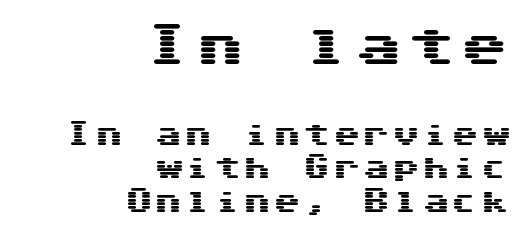
{"serif": "no", "italic": "no", "width": "wide", "stroke_contrast": "medium", "x_height": "medium", "underline": "no", "align": "right", "line_spacing_ratio": 1.24, "larger_block": "first", "size_ratio": 1.78, "glyph_px": 48}
